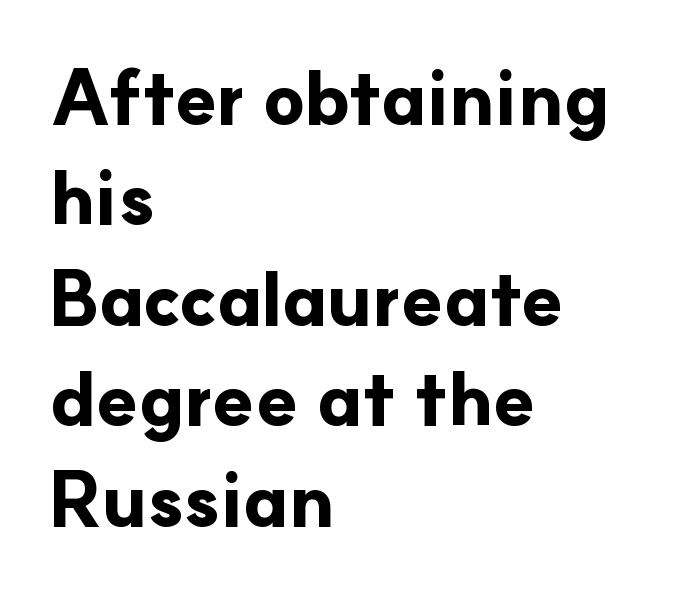
Short note: letters normally spaced. The type sits square on the baseline with zero lean. Nope, no serifs anywhere on these letters. A dark, heavy texture on the line: the type is bold.
